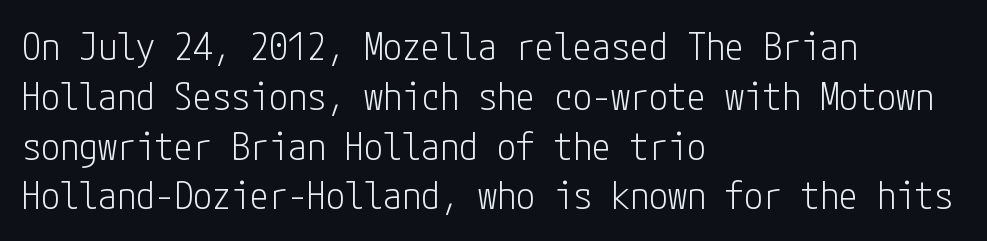
This sample uses plain, unmodified letter spacing. A student would call this left alignment; a typographer would say flush left, rag right. Ordinary non-slanted type is in use. In terms of letterform style, serifs are entirely absent. The rendering uses a moderate line-height, typical for paragraphs. The letterforms sit at book weight or below.
